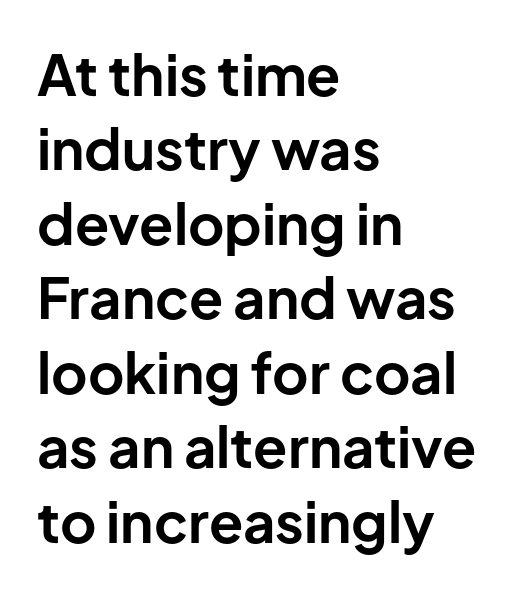
Q: Is the text bold? A: Yes.
Q: Is the text italic (slanted)? A: No, it is upright.
Q: Is the typeface a serif or a sans-serif typeface? A: Sans-serif.
Q: Is the text underlined? A: No.
Q: How is the paragraph aligned? A: Left-aligned.
Q: Is the spacing between letters normal or unusually wide? A: Normal.
Q: Is the spacing between lines tight, normal or loose? A: Normal.
Q: Width (condensed, normal, or wide)? A: Normal.
Q: Stroke contrast? A: Low.
Q: x-height? A: Medium.
Q: Monospaced? A: No.
